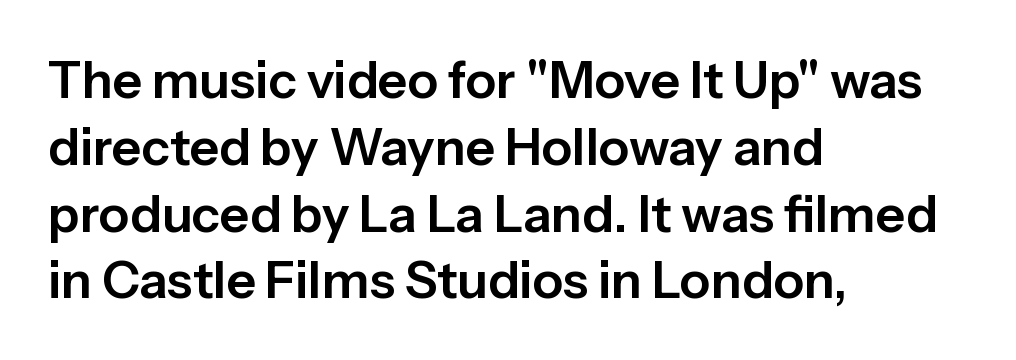
Rule under the text: the space is simply empty. The rendering uses natural spacing where letterforms have individual widths. These lines were composed using upright roman letters. Serifs: no, the terminals of the letterforms are clean. The lines sit at an ordinary, default distance from one another.
